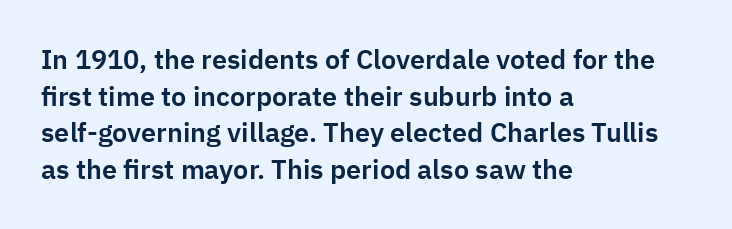
The image shows 27 px text type, upright; set left-aligned, normal line spacing (1.36x), normal letter spacing, not underlined.
